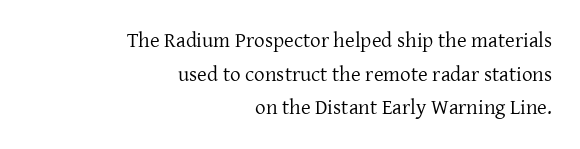
Q: Is the text bold? A: No.
Q: Is the text italic (slanted)? A: No, it is upright.
Q: Is the text underlined? A: No.
Q: How is the paragraph aligned? A: Right-aligned.
Q: Is the spacing between letters normal or unusually wide? A: Normal.
Q: Is the spacing between lines tight, normal or loose? A: Normal.
